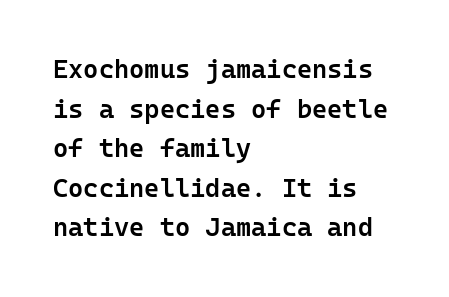
The image shows 26 px text type, upright; set left-aligned, normal line spacing (1.52x), normal letter spacing, not underlined.
